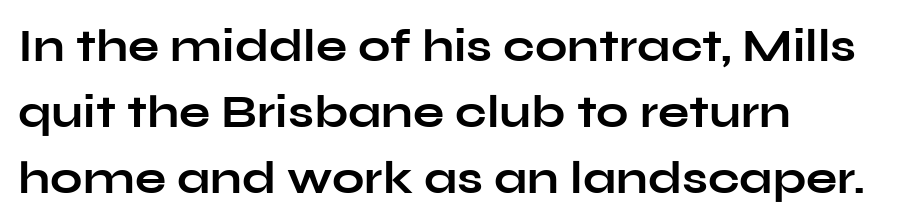
Unmarked baselines from the first word to the last. Character widths vary here, with narrow letters taking less room than wide ones. In terms of leading, this rendering sits right in the middle. On the weight axis this lands at bold, roughly 700. This sample uses plain, unmodified letter spacing. This sample is left-justified, so line endings fall wherever the words run out.
